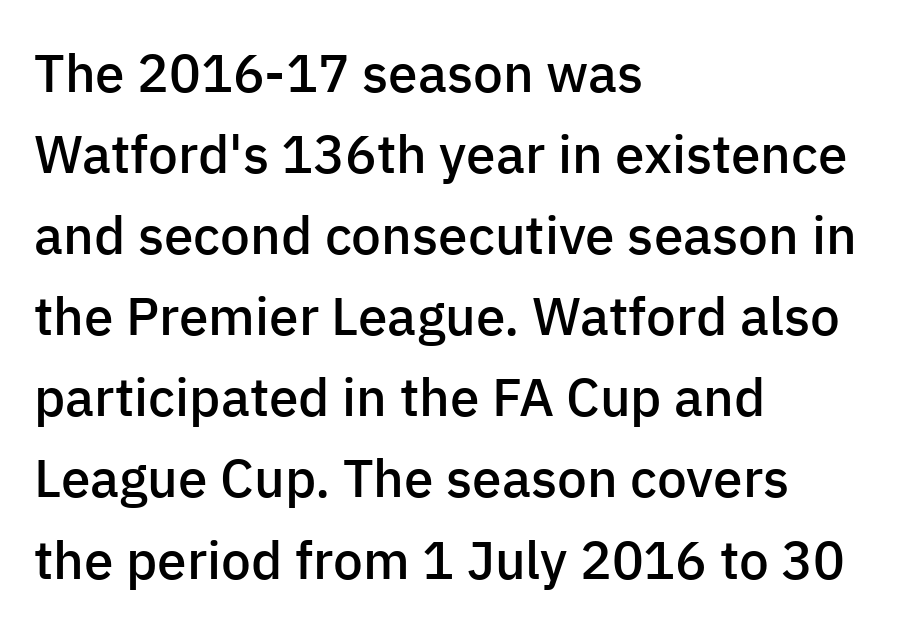
The image shows 53 px semibold sans-serif type, upright; set left-aligned, normal line spacing (1.53x), normal letter spacing, not underlined; low stroke contrast and a medium x-height.
